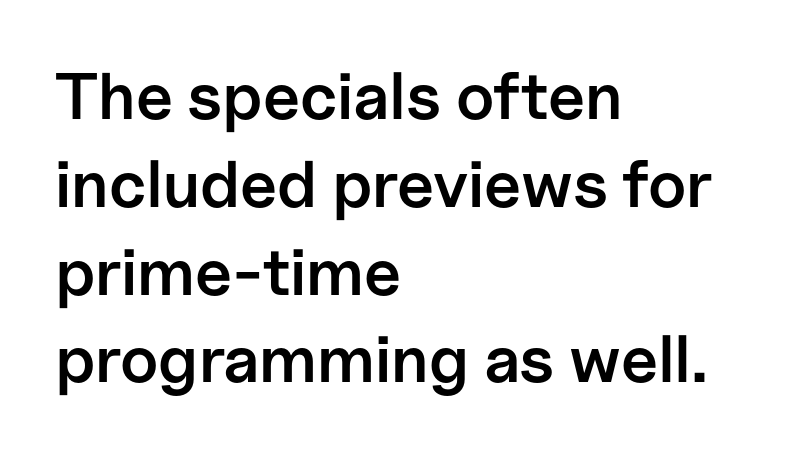
The image shows 66 px semibold sans-serif type, upright; set left-aligned, normal line spacing (1.33x), normal letter spacing, not underlined; low stroke contrast and a medium x-height.
